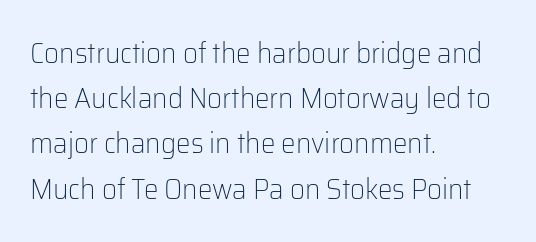
If you measured baseline to baseline, you'd find a middling distance. Looks like regular typesetting: each glyph gets only the width it needs. The foot of each line stays bare and open. A roman cut, with each character standing at attention. Typeset ragged right — the left edge is the straight one. No chunkiness to these letters — they're not bold.
